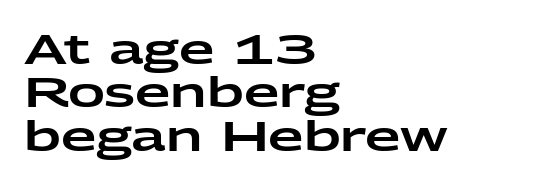
The image shows 41 px wide sans-serif type, upright; set left-aligned, tight line spacing (1.06x), normal letter spacing, not underlined; low stroke contrast and a medium x-height.
